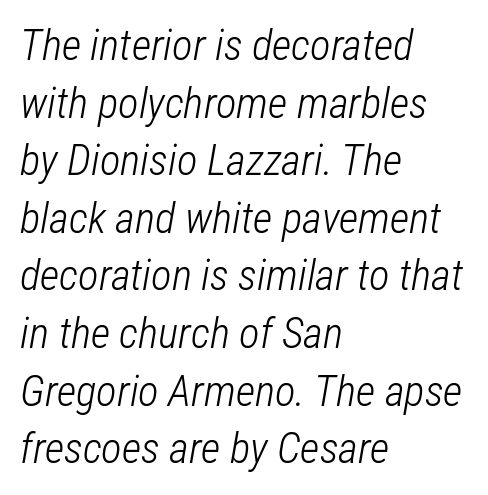
The image shows 43 px light, condensed type, italic (leaning right); set left-aligned, normal line spacing (1.34x), normal letter spacing, not underlined; low stroke contrast and a medium x-height.
